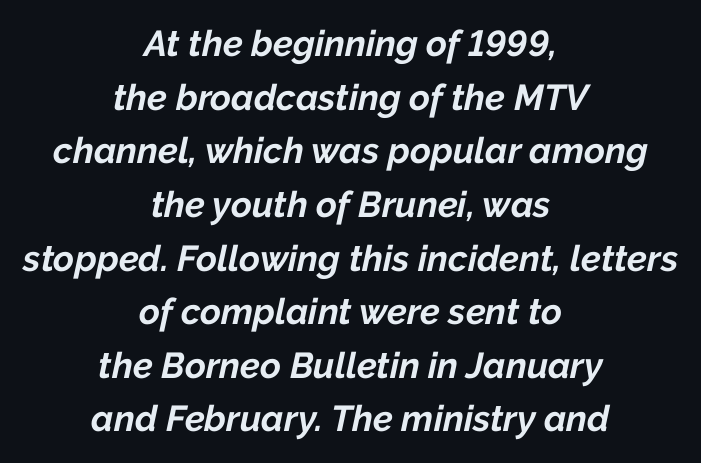
The image shows 36 px bold type, italic (leaning right); set centered, normal line spacing (1.49x), normal letter spacing, not underlined; low stroke contrast and a medium x-height.
